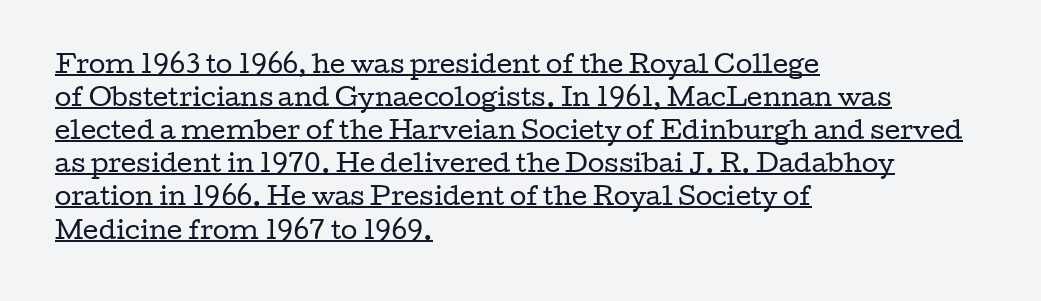
The image shows 24 px text type, upright; set left-aligned, normal line spacing (1.38x), normal letter spacing, underlined.
